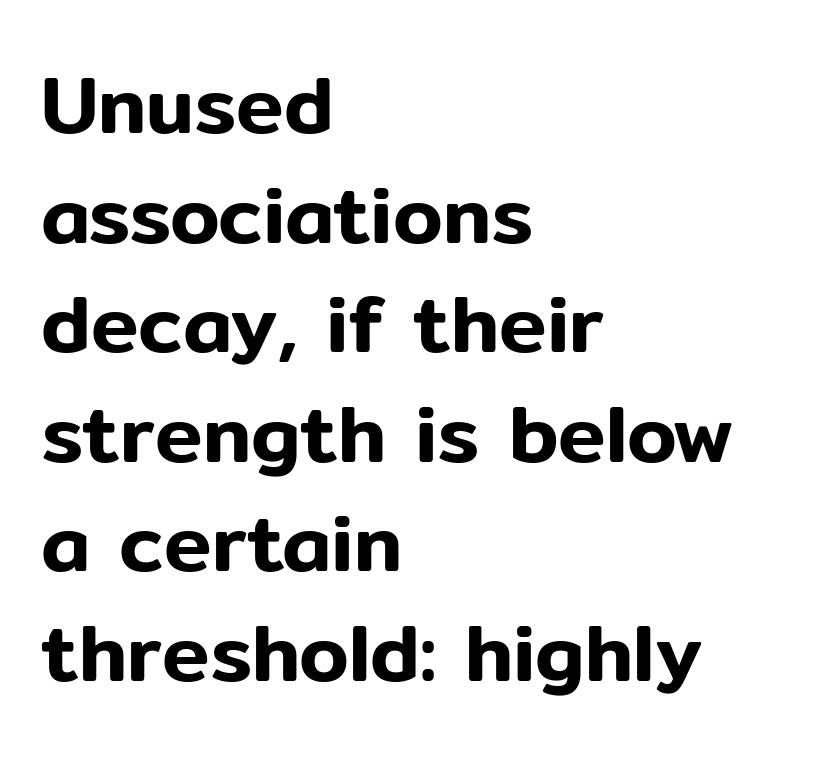
{"serif": "no", "italic": "no", "width": "normal", "stroke_contrast": "low", "x_height": "medium", "monospaced": "no", "underline": "no", "align": "left", "line_spacing": "normal", "line_spacing_ratio": 1.37, "letter_spacing": "normal", "letter_spacing_em": 0.0, "glyph_px": 80}
